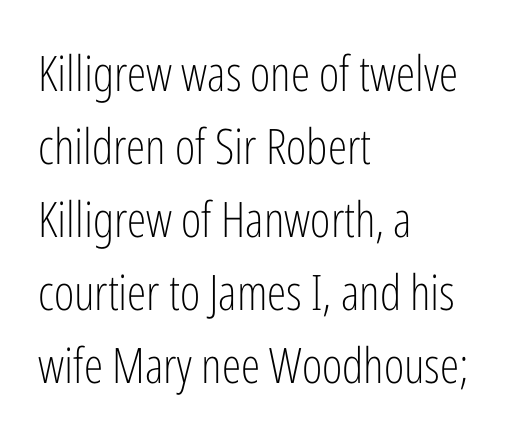
{"serif": "no", "italic": "no", "bold": "no", "weight": "light", "width": "condensed", "stroke_contrast": "low", "x_height": "medium", "monospaced": "no", "underline": "no", "align": "left", "line_spacing": "normal", "line_spacing_ratio": 1.49, "letter_spacing": "normal", "letter_spacing_em": 0.0, "glyph_px": 49}
